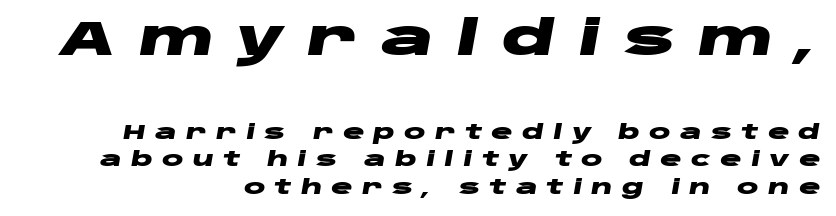
Q: Is the text bold? A: Yes.
Q: Is the text italic (slanted)? A: Yes, it leans right by about 10 degrees.
Q: Is the text underlined? A: No.
Q: How is the paragraph aligned? A: Right-aligned.
Q: Is the spacing between letters normal or unusually wide? A: Unusually wide.
Q: Is the spacing between lines tight, normal or loose? A: Normal.
Q: Which block of text is set in a larger size, the first (top) or the second (bottom)? A: The first (top) one.
Q: Width (condensed, normal, or wide)? A: Wide.
Q: Stroke contrast? A: Low.
Q: x-height? A: Large.
Q: Monospaced? A: No.
